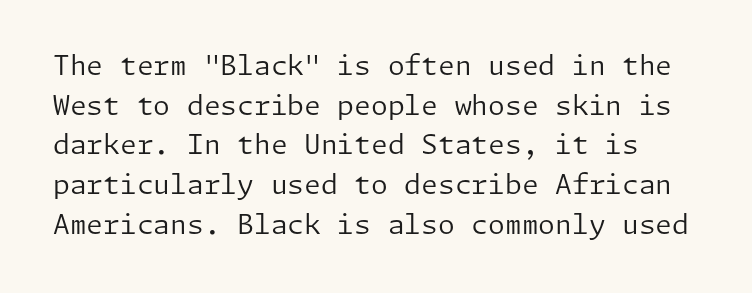
Q: Is the text bold? A: No.
Q: Is the text italic (slanted)? A: No, it is upright.
Q: Is the text underlined? A: No.
Q: Is the spacing between letters normal or unusually wide? A: Normal.
Q: Is the spacing between lines tight, normal or loose? A: Normal.
